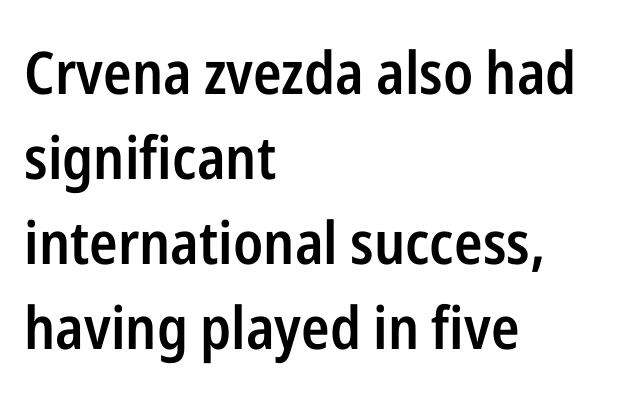
The image shows 59 px semibold, condensed sans-serif type, upright; set left-aligned, normal line spacing (1.44x), normal letter spacing, not underlined; low stroke contrast and a medium x-height.
